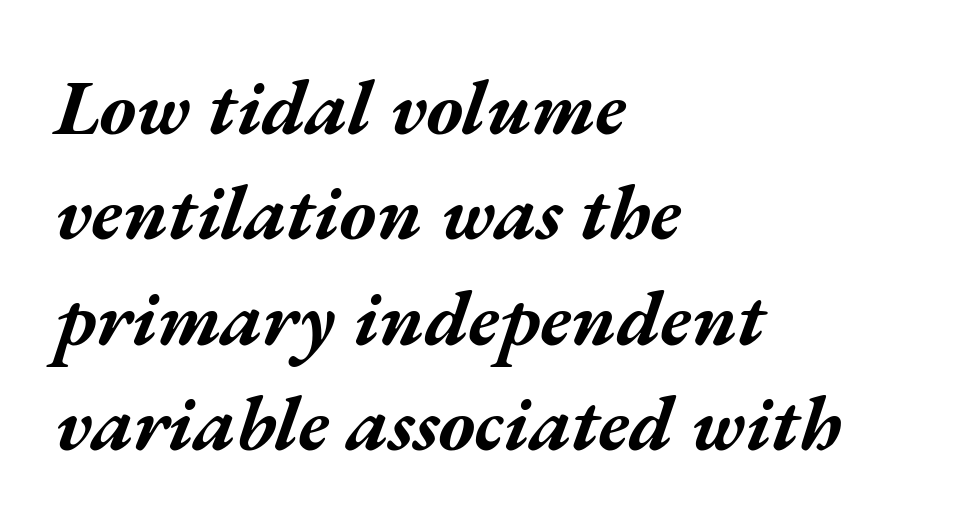
{"italic": "yes", "lean": "right", "slant_degrees": 17, "bold": "yes", "weight": "bold", "width": "wide", "stroke_contrast": "medium", "x_height": "medium", "monospaced": "no", "underline": "no", "align": "left", "line_spacing": "normal", "line_spacing_ratio": 1.35, "letter_spacing": "normal", "letter_spacing_em": 0.0, "glyph_px": 78}
